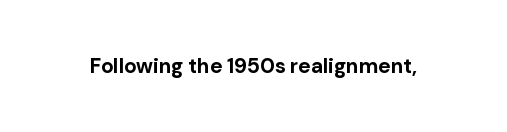
Q: Is the text bold? A: Yes.
Q: Is the text italic (slanted)? A: No, it is upright.
Q: Is the text underlined? A: No.
Q: Is the spacing between letters normal or unusually wide? A: Normal.
